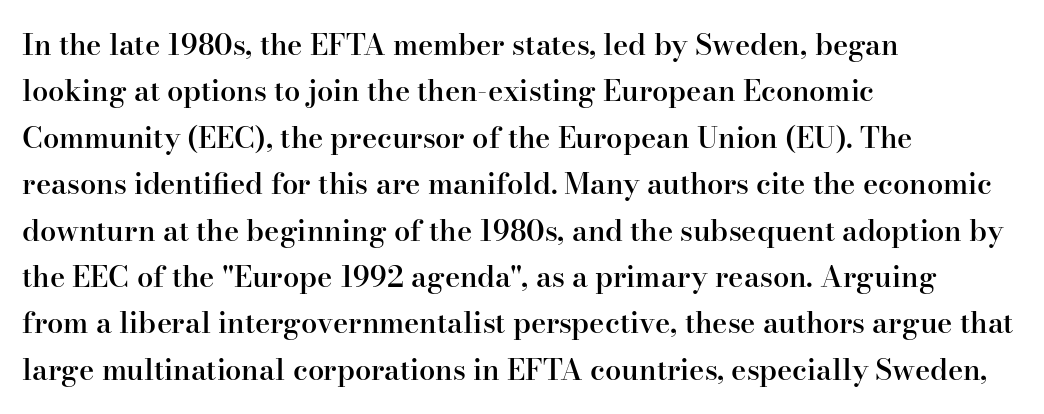
Q: Is the text bold? A: Semi-bold.
Q: Is the text italic (slanted)? A: No, it is upright.
Q: Is the typeface a serif or a sans-serif typeface? A: Serif.
Q: Is the text underlined? A: No.
Q: How is the paragraph aligned? A: Left-aligned.
Q: Is the spacing between letters normal or unusually wide? A: Normal.
Q: Is the spacing between lines tight, normal or loose? A: Normal.
Q: Width (condensed, normal, or wide)? A: Normal.
Q: Stroke contrast? A: High.
Q: x-height? A: Small.
Q: Monospaced? A: No.
